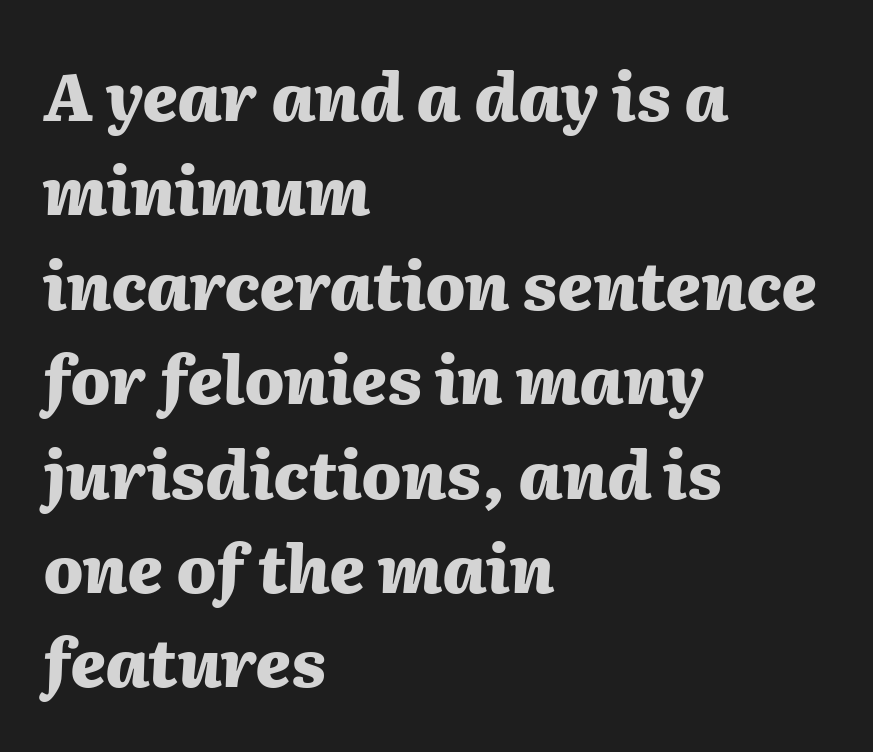
Q: Is the text bold? A: Yes.
Q: Is the text italic (slanted)? A: Yes, it leans right by about 2 degrees.
Q: Is the text underlined? A: No.
Q: How is the paragraph aligned? A: Left-aligned.
Q: Is the spacing between letters normal or unusually wide? A: Normal.
Q: Is the spacing between lines tight, normal or loose? A: Normal.
Q: Width (condensed, normal, or wide)? A: Normal.
Q: Stroke contrast? A: Medium.
Q: x-height? A: Medium.
Q: Monospaced? A: No.
